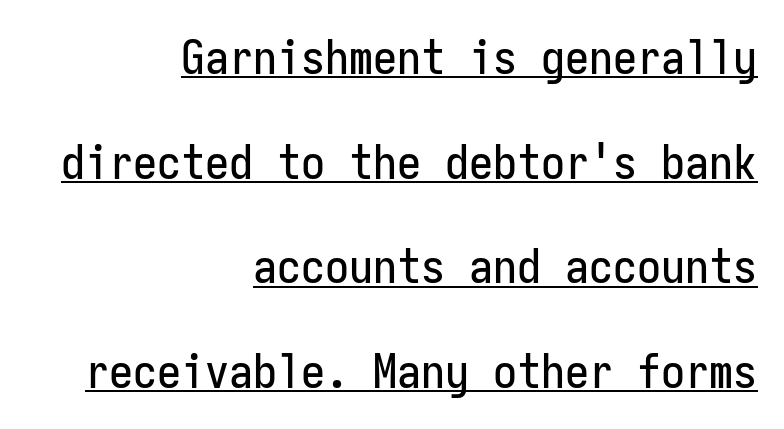
The image shows 48 px condensed sans-serif type, upright, monospaced; set right-aligned, loose line spacing (2.18x), normal letter spacing, underlined; low stroke contrast and a medium x-height.
